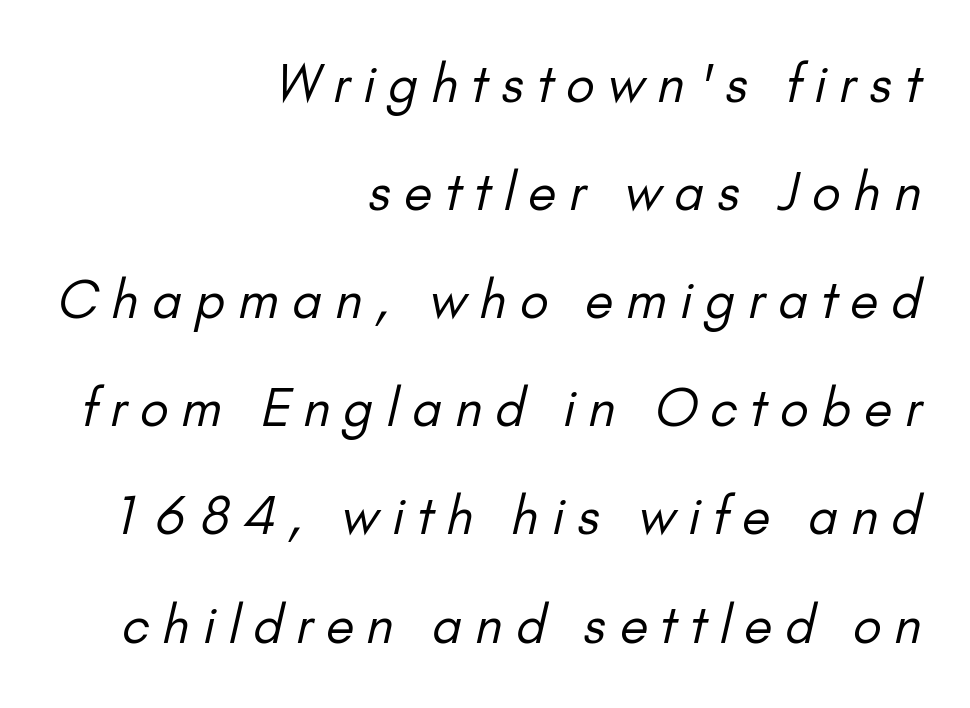
{"serif": "no", "bold": "no", "weight": "regular", "width": "normal", "stroke_contrast": "low", "x_height": "small", "monospaced": "no", "underline": "no", "align": "right", "line_spacing": "loose", "line_spacing_ratio": 2.12, "letter_spacing": "wide", "letter_spacing_em": 0.26, "glyph_px": 51}
